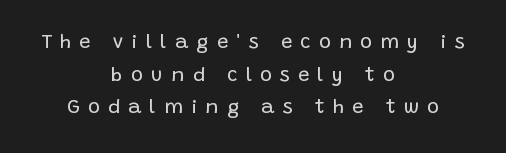
Q: Is the text bold? A: No.
Q: Is the text italic (slanted)? A: No, it is upright.
Q: Is the text underlined? A: No.
Q: How is the paragraph aligned? A: Centered.
Q: Is the spacing between letters normal or unusually wide? A: Unusually wide.
Q: Is the spacing between lines tight, normal or loose? A: Normal.
